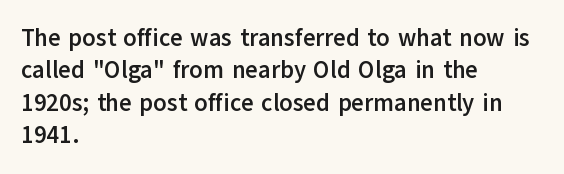
Whoever set this chose a conventional vertical rhythm. Emphasis by weight is at full strength: bold. The setting favours the left margin, as ordinary paragraphs usually do. Glance below the letters and you will spot only blank space. Rendered with straight, roman letterforms.
